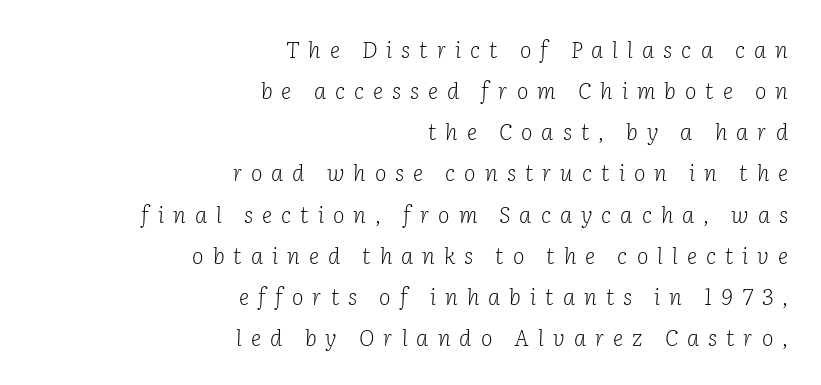
Q: Is the text bold? A: No.
Q: Is the text italic (slanted)? A: Yes, it leans right by about 2 degrees.
Q: Is the text underlined? A: No.
Q: How is the paragraph aligned? A: Right-aligned.
Q: Is the spacing between letters normal or unusually wide? A: Unusually wide.
